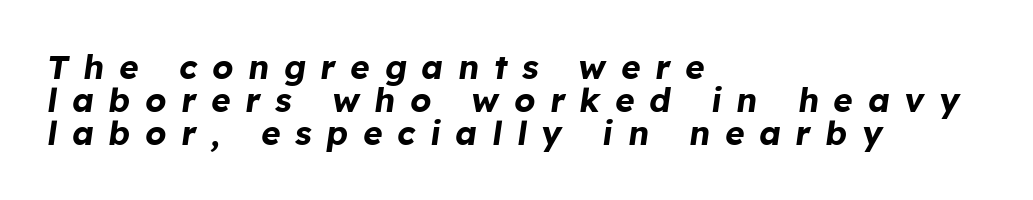
{"italic": "yes", "lean": "right", "slant_degrees": 8, "bold": "yes", "weight": "bold", "width": "normal", "stroke_contrast": "low", "x_height": "medium", "monospaced": "no", "underline": "no", "align": "left", "line_spacing": "tight", "line_spacing_ratio": 1.0, "letter_spacing": "wide", "letter_spacing_em": 0.45, "glyph_px": 33}
